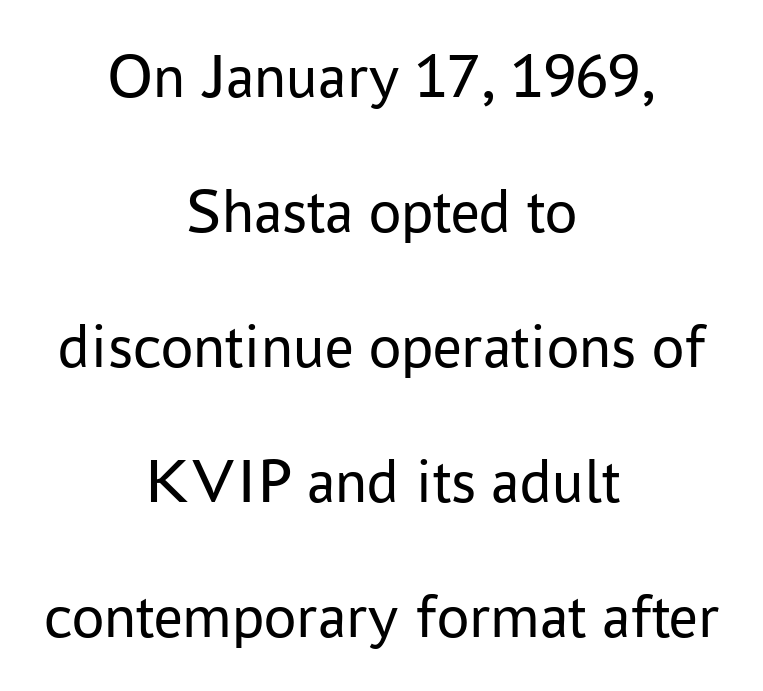
A bare baseline throughout the passage. Nope, not italic — everything's standing straight. Observe the absence of serifs on each vertical stroke in this sample. Layout note: lines centered. The gaps between neighbouring characters are ordinary and unremarkable. The characters are drawn with everyday or finer stroke widths.
